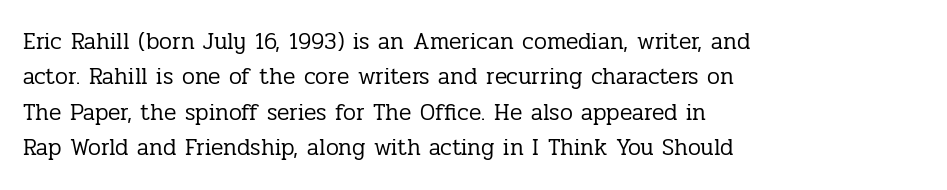
The image shows 23 px text type, upright; set left-aligned, normal line spacing (1.54x), normal letter spacing, not underlined.
